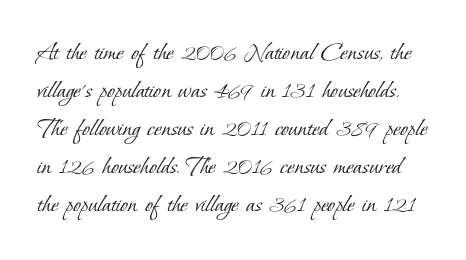
The image shows 28 px light serif type; set normal line spacing (1.36x), normal letter spacing, not underlined; low stroke contrast and a small x-height.
